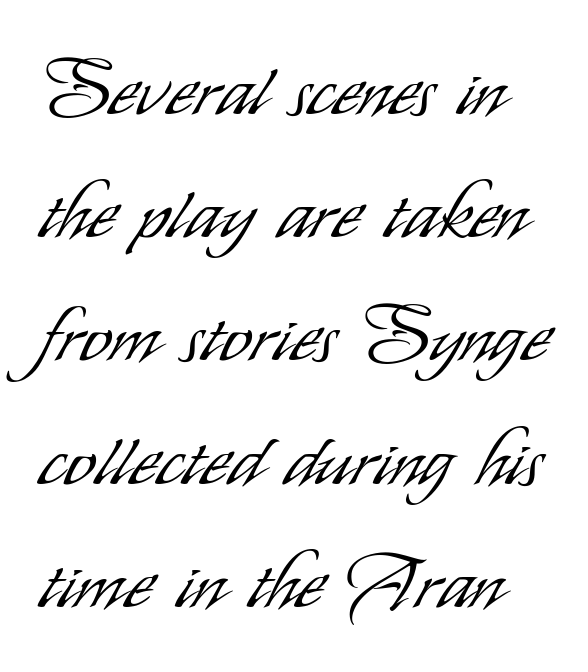
{"serif": "no", "bold": "no", "weight": "light", "width": "condensed", "stroke_contrast": "low", "x_height": "small", "monospaced": "no", "underline": "no", "align": "left", "line_spacing": "normal", "line_spacing_ratio": 1.58, "letter_spacing": "normal", "letter_spacing_em": 0.0, "glyph_px": 78}
